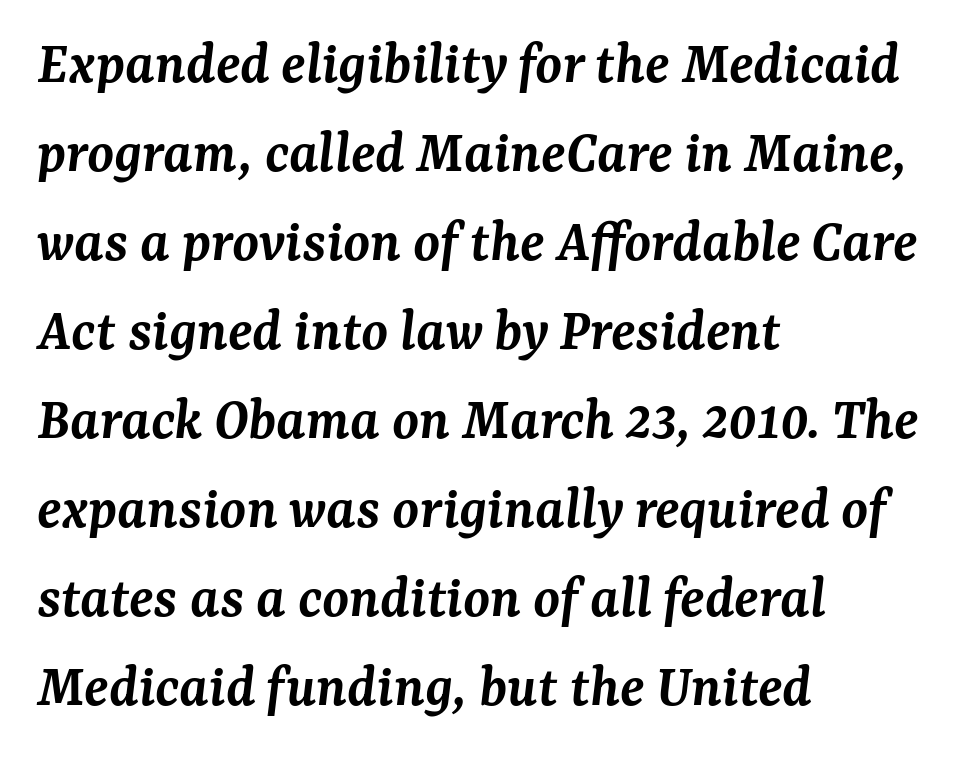
{"serif": "yes", "italic": "yes", "lean": "right", "slant_degrees": 7, "bold": "semi", "weight": "semibold", "width": "normal", "stroke_contrast": "medium", "x_height": "medium", "monospaced": "no", "underline": "no", "align": "left", "line_spacing": "normal", "line_spacing_ratio": 1.46, "letter_spacing": "normal", "letter_spacing_em": 0.0, "glyph_px": 61}
